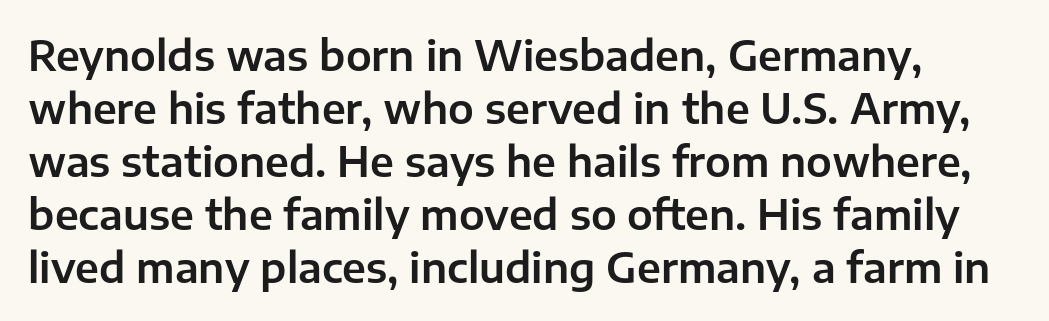
The tracking reads as untouched default to a designer's eye. Character widths vary here, with narrow letters taking less room than wide ones. Reading down the column, the eye jumps a familiar distance to each next line. The text was rendered using a sans face with plain stroke endings.
